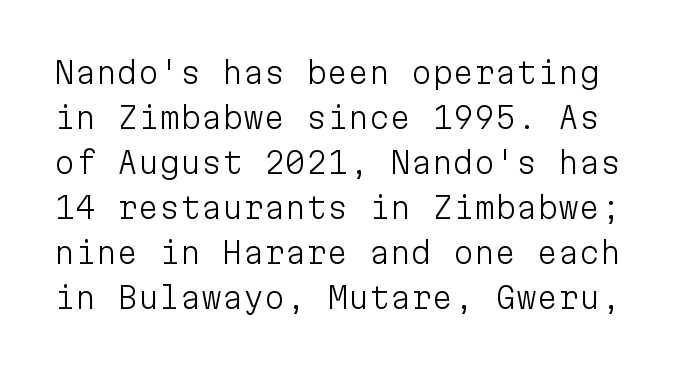
The image shows 30 px light sans-serif type, upright, monospaced; set normal line spacing (1.5x), normal letter spacing, not underlined; low stroke contrast and a medium x-height.
